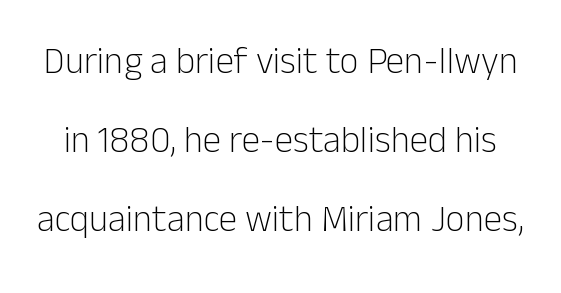
The image shows 37 px light sans-serif type, upright; set loose line spacing (2.14x), normal letter spacing, not underlined; low stroke contrast and a medium x-height.
